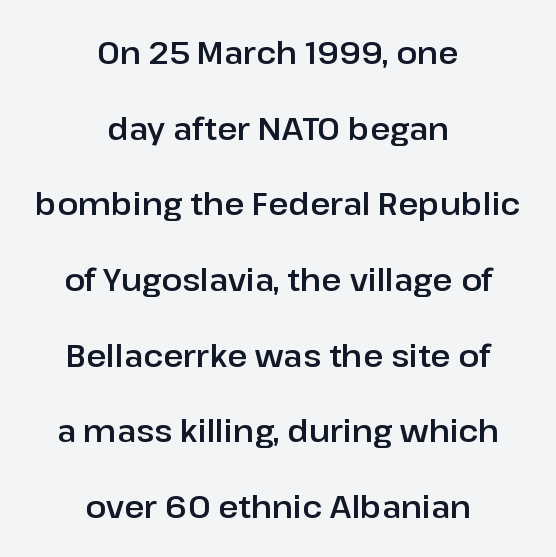
{"serif": "no", "italic": "no", "width": "normal", "stroke_contrast": "low", "x_height": "medium", "monospaced": "no", "underline": "no", "align": "center", "line_spacing": "loose", "line_spacing_ratio": 2.44, "letter_spacing": "normal", "letter_spacing_em": 0.0, "glyph_px": 31}
